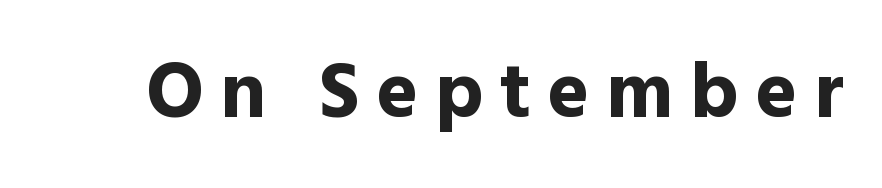
{"serif": "no", "italic": "no", "bold": "yes", "weight": "bold", "width": "normal", "x_height": "medium", "monospaced": "no", "underline": "no", "letter_spacing": "wide", "letter_spacing_em": 0.21, "glyph_px": 79}
